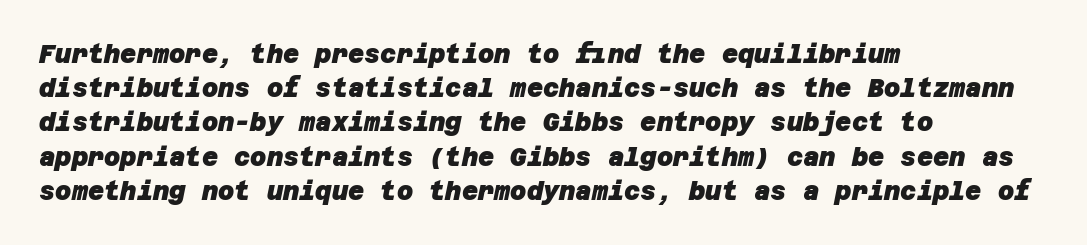
{"bold": "yes", "underline": "no", "align": "left", "line_spacing": "normal", "line_spacing_ratio": 1.37, "letter_spacing": "normal", "letter_spacing_em": 0.0, "glyph_px": 25}
